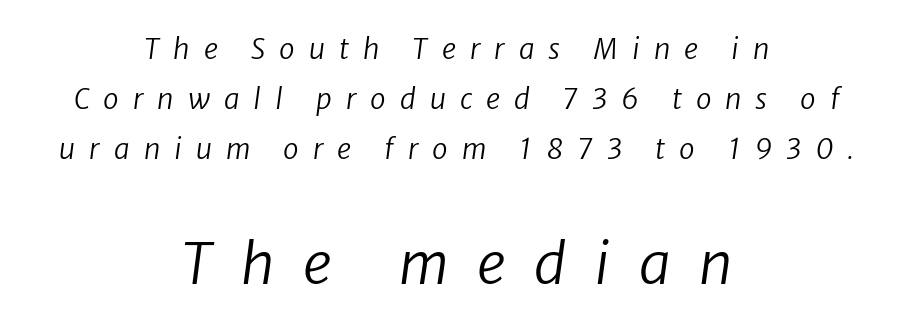
Both edges are ragged and mirror each other, which tells us the setting is centered. A light-to-regular cut is what we see here. To sum up the face: it is a sans, with no serifs. Two sizes are in play, and the larger belongs to the second block. Nobody drew a line under any word here.
